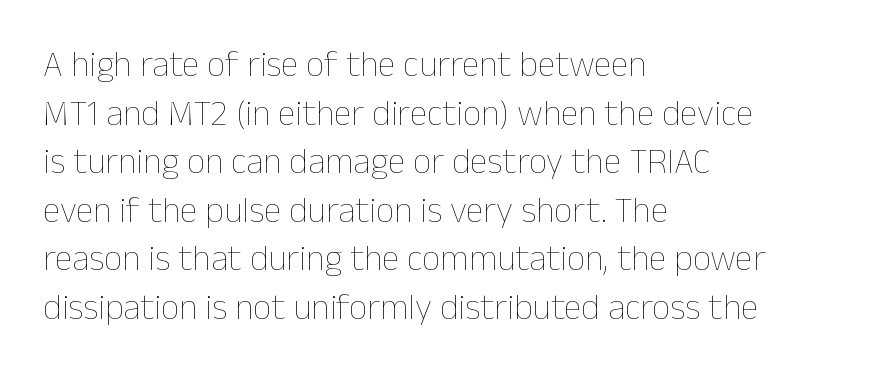
{"italic": "no", "bold": "no", "weight": "thin", "width": "normal", "stroke_contrast": "low", "x_height": "medium", "monospaced": "no", "underline": "no", "align": "left", "line_spacing": "normal", "line_spacing_ratio": 1.35, "letter_spacing": "normal", "letter_spacing_em": 0.0, "glyph_px": 36}
